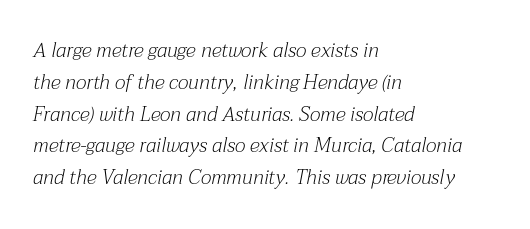
The image shows 20 px text type, italic (leaning right); set left-aligned, normal line spacing (1.59x), normal letter spacing, not underlined.
